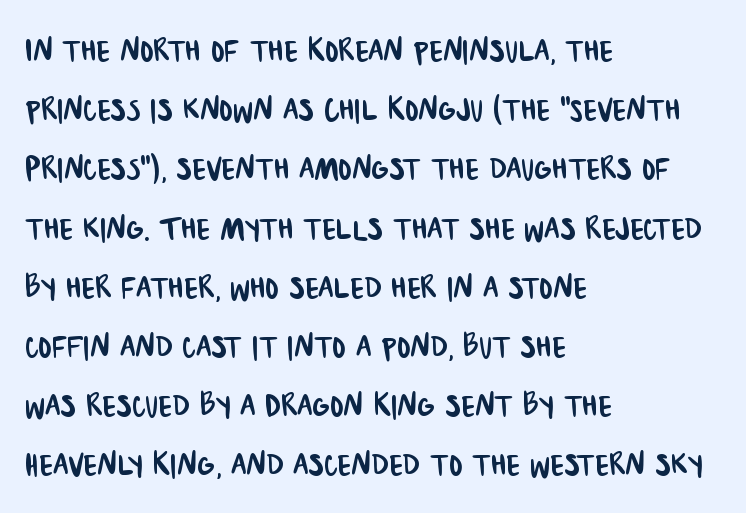
{"serif": "no", "width": "condensed", "stroke_contrast": "low", "x_height": "large", "monospaced": "no", "underline": "no", "align": "left", "line_spacing": "normal", "line_spacing_ratio": 1.48, "letter_spacing": "normal", "letter_spacing_em": 0.0, "glyph_px": 40}
